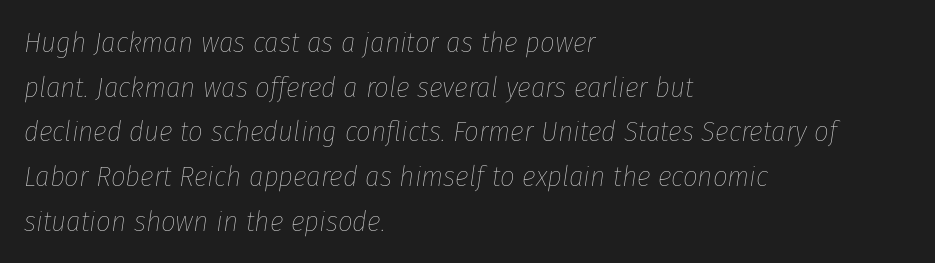
The image shows 29 px thin, condensed type, italic (leaning right); set left-aligned, normal line spacing (1.54x), normal letter spacing, not underlined; low stroke contrast and a medium x-height.
